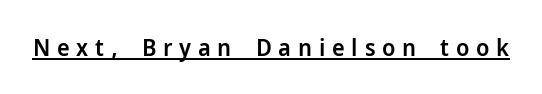
The lettering holds an erect, upright posture throughout. Caption: semibold face, moderately heavy strokes. The glyphs are accompanied by a horizontal stroke just below them. Letter spacing: wide.
